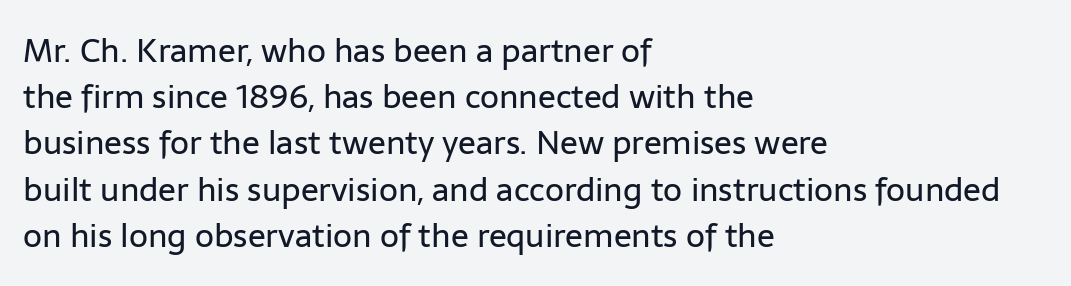
The image shows 33 px regular-weight sans-serif type, upright; set left-aligned, normal line spacing (1.4x), normal letter spacing, not underlined; low stroke contrast and a medium x-height.
